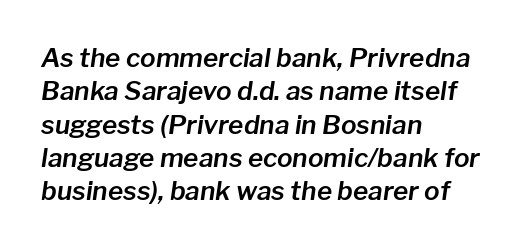
Q: Is the text italic (slanted)? A: Yes, it leans right by about 8 degrees.
Q: Is the text underlined? A: No.
Q: How is the paragraph aligned? A: Left-aligned.
Q: Is the spacing between letters normal or unusually wide? A: Normal.
Q: Is the spacing between lines tight, normal or loose? A: Normal.
